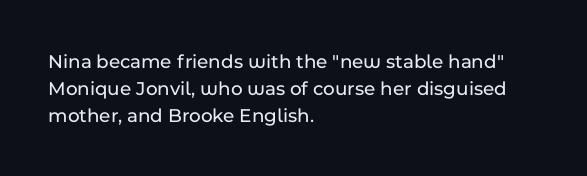
Q: Is the text italic (slanted)? A: No, it is upright.
Q: Is the text underlined? A: No.
Q: How is the paragraph aligned? A: Left-aligned.
Q: Is the spacing between letters normal or unusually wide? A: Normal.
Q: Is the spacing between lines tight, normal or loose? A: Normal.
